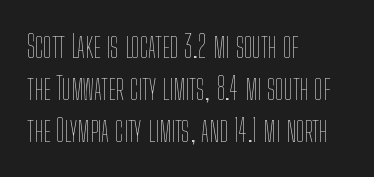
The image shows 31 px thin, condensed type, upright; set left-aligned, normal line spacing (1.36x), normal letter spacing, not underlined; low stroke contrast and a medium x-height.
